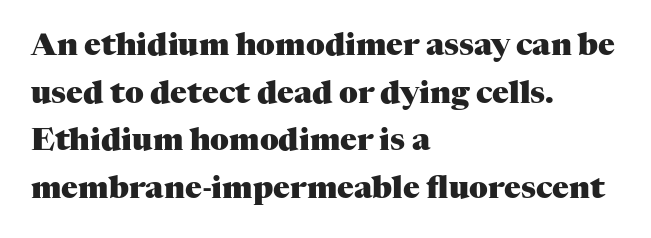
The image shows 31 px heavy serif type, upright; set left-aligned, normal line spacing (1.54x), normal letter spacing, not underlined; medium stroke contrast and a medium x-height.
